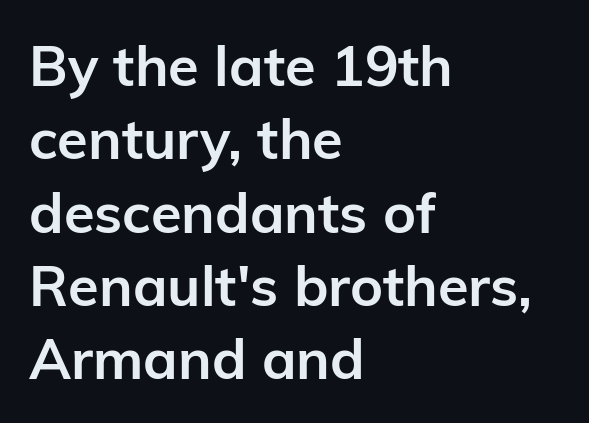
The image shows 56 px semibold sans-serif type, upright; set left-aligned, normal line spacing (1.31x), normal letter spacing, not underlined; low stroke contrast and a medium x-height.
